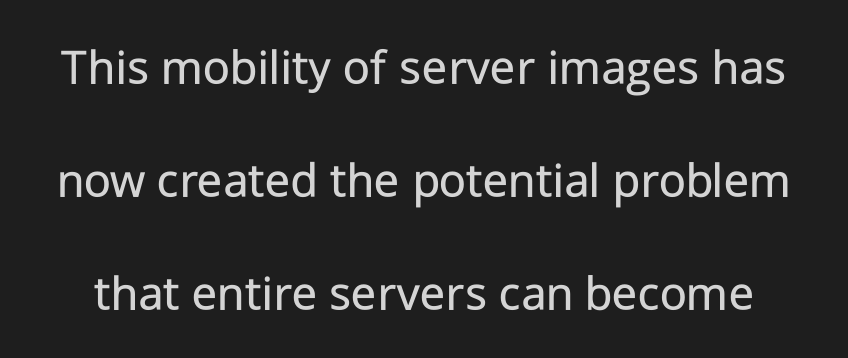
Is this a heavy cut? Hardly; it is regular or lighter. Each letter keeps its own natural width here, so spacing adapts to shape. The vertical gap from one line to the next is large. I'd call this a sans setting — the letters go barefoot.
